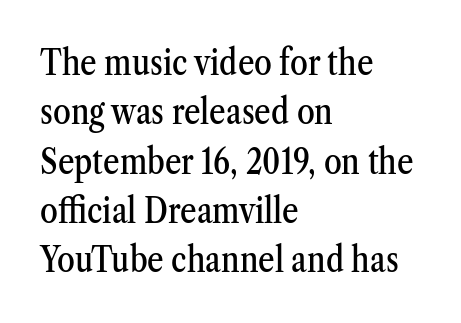
The image shows 36 px condensed serif type, upright; set left-aligned, normal line spacing (1.37x), normal letter spacing, not underlined; medium stroke contrast and a medium x-height.
